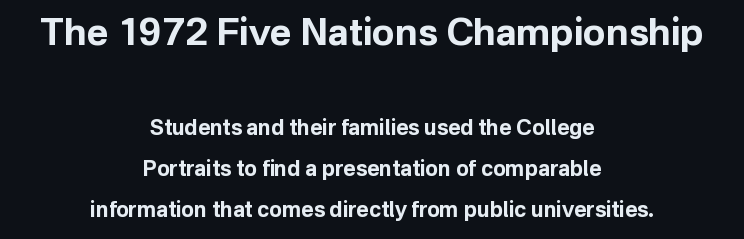
Serifs: no, the terminals of the letterforms are clean. Heft: maximum for text — a bold. Designer's note — italics off, roman on. The line texture is even and compact thanks to regular tracking. The passage shown is typed in a proportional face where columns would drift.
